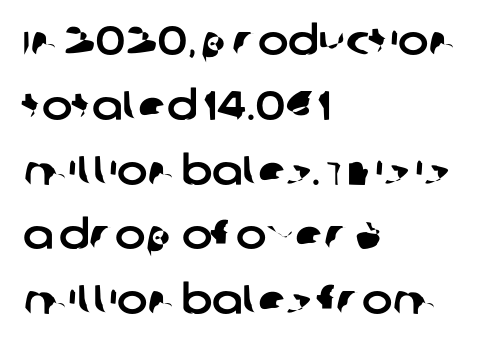
The image shows 41 px sans-serif type; set left-aligned, normal line spacing (1.58x), normal letter spacing, not underlined; low stroke contrast and a large x-height.
